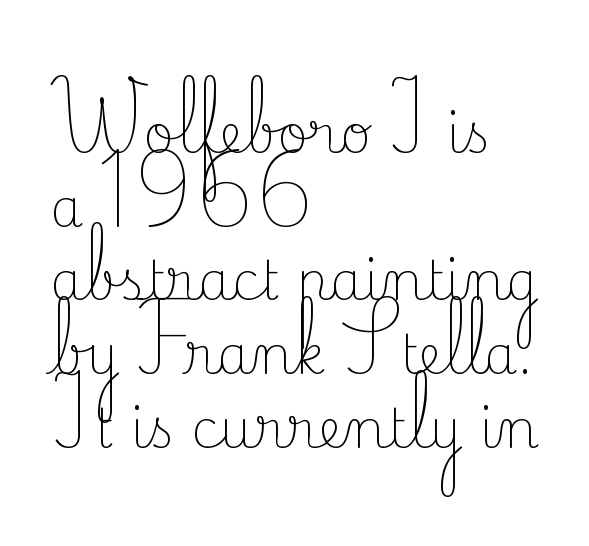
Q: Is the text bold? A: No.
Q: Is the text italic (slanted)? A: No, it is upright.
Q: Is the typeface a serif or a sans-serif typeface? A: Serif.
Q: Is the text underlined? A: No.
Q: How is the paragraph aligned? A: Left-aligned.
Q: Is the spacing between letters normal or unusually wide? A: Normal.
Q: Is the spacing between lines tight, normal or loose? A: Normal.
Q: Width (condensed, normal, or wide)? A: Normal.
Q: Stroke contrast? A: Low.
Q: x-height? A: Small.
Q: Monospaced? A: No.
